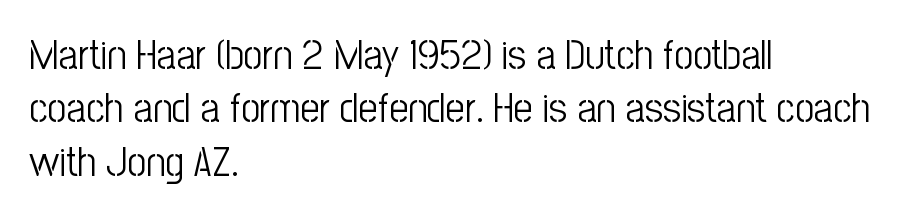
Q: Is the text bold? A: No.
Q: Is the text italic (slanted)? A: No, it is upright.
Q: Is the typeface a serif or a sans-serif typeface? A: Sans-serif.
Q: Is the text underlined? A: No.
Q: How is the paragraph aligned? A: Left-aligned.
Q: Is the spacing between letters normal or unusually wide? A: Normal.
Q: Is the spacing between lines tight, normal or loose? A: Normal.
Q: Width (condensed, normal, or wide)? A: Condensed.
Q: Stroke contrast? A: Low.
Q: x-height? A: Medium.
Q: Monospaced? A: No.
